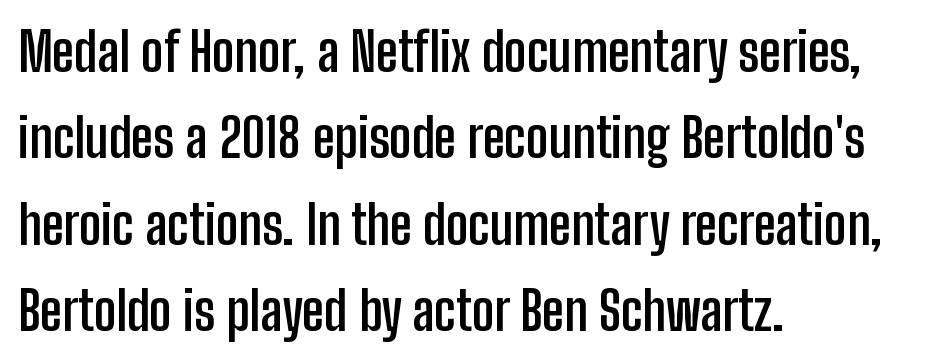
{"serif": "no", "italic": "no", "bold": "yes", "weight": "semibold", "width": "condensed", "stroke_contrast": "low", "x_height": "medium", "monospaced": "no", "underline": "no", "align": "left", "line_spacing": "normal", "line_spacing_ratio": 1.6, "letter_spacing": "normal", "letter_spacing_em": 0.0, "glyph_px": 54}
